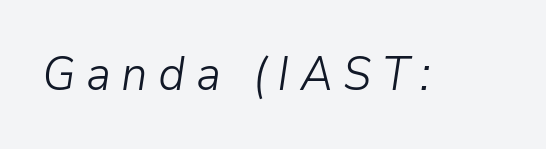
The strip under each line holds only bare page. When letters slant like this, we call the style italic. Varying glyph widths throughout — classic text-font behaviour. Tracking here is generous; glyphs stand well apart from one another. Weight: in the light-to-regular range.
